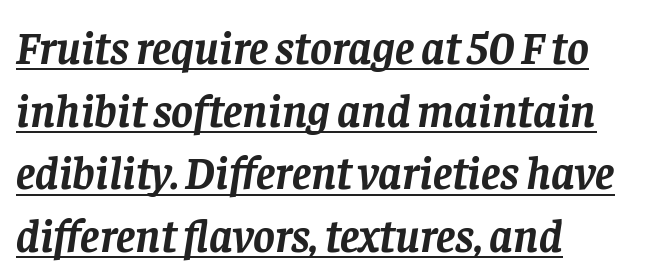
{"serif": "yes", "italic": "yes", "lean": "right", "slant_degrees": 8, "bold": "yes", "weight": "semibold", "width": "normal", "stroke_contrast": "low", "x_height": "large", "monospaced": "no", "underline": "yes", "align": "left", "line_spacing": "normal", "line_spacing_ratio": 1.36, "letter_spacing": "normal", "letter_spacing_em": 0.0, "glyph_px": 46}
